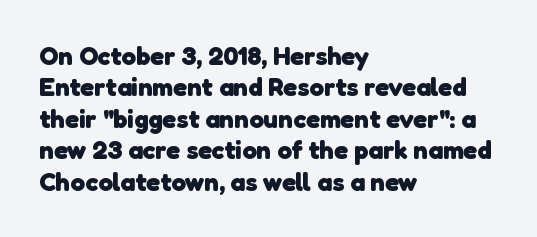
The image shows 26 px bold type; set left-aligned, line spacing 1.21x, normal letter spacing, not underlined.
